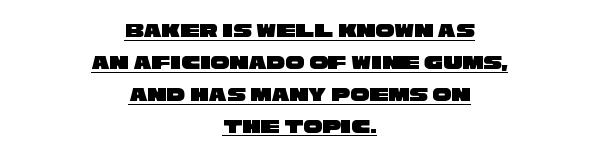
Beneath each row of characters lies a ruled line. One-word summary of the alignment: center. Summary of vertical rhythm: regular, with standard interline spacing. Nothing unusual about the tracking: characters are spaced as the font intends.
